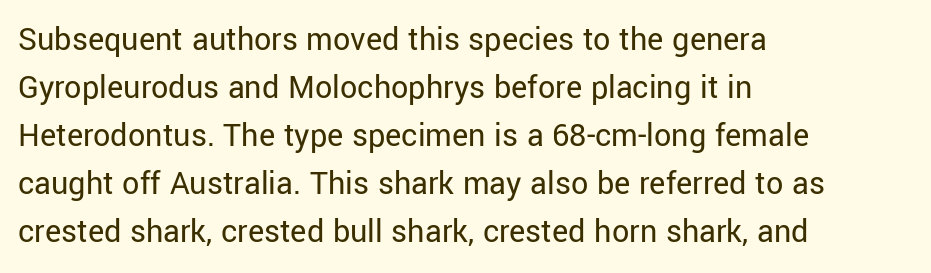
The image shows 34 px regular-weight sans-serif type, upright; set left-aligned, normal line spacing (1.41x), normal letter spacing, not underlined; low stroke contrast and a medium x-height.
